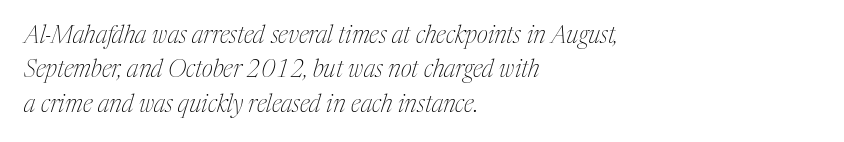
{"italic": "yes", "lean": "right", "slant_degrees": 17, "bold": "no", "underline": "no", "align": "left", "line_spacing": "normal", "line_spacing_ratio": 1.43, "letter_spacing": "normal", "letter_spacing_em": 0.0, "glyph_px": 24}
